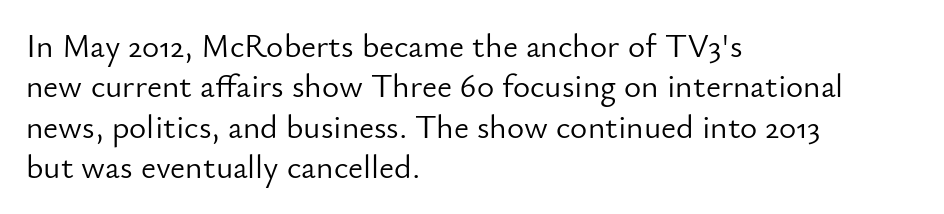
Q: Is the text bold? A: No.
Q: Is the text italic (slanted)? A: No, it is upright.
Q: Is the typeface a serif or a sans-serif typeface? A: Sans-serif.
Q: Is the text underlined? A: No.
Q: How is the paragraph aligned? A: Left-aligned.
Q: Is the spacing between letters normal or unusually wide? A: Normal.
Q: Width (condensed, normal, or wide)? A: Normal.
Q: Stroke contrast? A: Low.
Q: x-height? A: Small.
Q: Monospaced? A: No.
